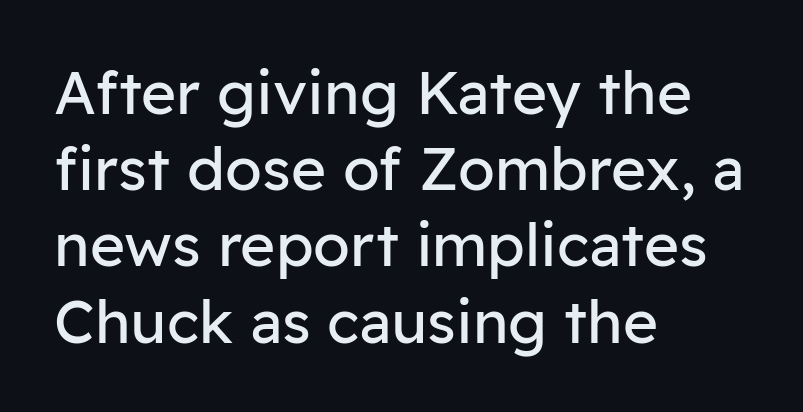
Q: Is the text bold? A: No.
Q: Is the text italic (slanted)? A: No, it is upright.
Q: Is the typeface a serif or a sans-serif typeface? A: Sans-serif.
Q: Is the text underlined? A: No.
Q: How is the paragraph aligned? A: Left-aligned.
Q: Is the spacing between letters normal or unusually wide? A: Normal.
Q: Is the spacing between lines tight, normal or loose? A: Normal.
Q: Width (condensed, normal, or wide)? A: Normal.
Q: Stroke contrast? A: Low.
Q: x-height? A: Medium.
Q: Monospaced? A: No.
